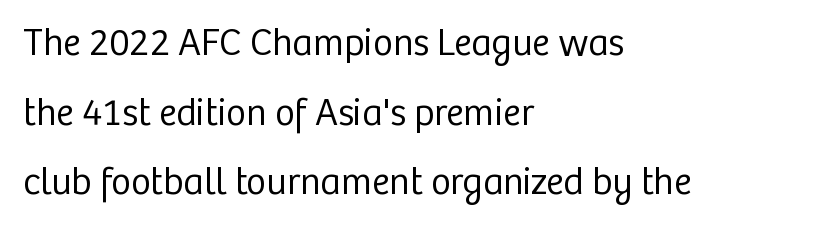
The image shows 38 px regular-weight sans-serif type, upright; set left-aligned, line spacing 1.83x, normal letter spacing, not underlined; low stroke contrast and a medium x-height.
